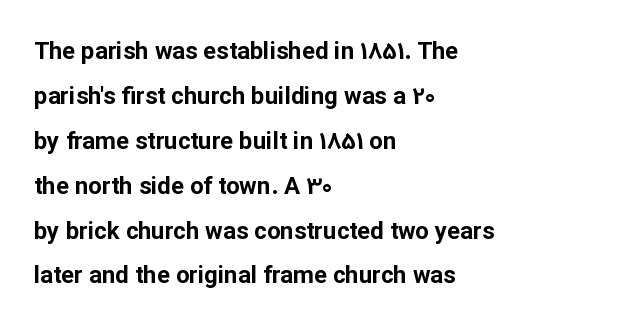
Q: Is the text bold? A: Yes.
Q: Is the text italic (slanted)? A: No, it is upright.
Q: Is the text underlined? A: No.
Q: How is the paragraph aligned? A: Left-aligned.
Q: Is the spacing between letters normal or unusually wide? A: Normal.
